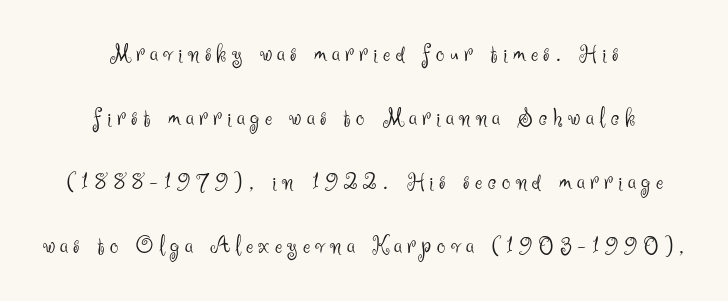
The lines in this sample share a center point and differ in where they start and stop. The axis of the letterforms is exactly vertical. These lines have a slow, spaced-out rhythm from letter to letter. Check the space under the baseline: it is left empty. The strokes are not fattened; the text isn't bold. Vertical spacing — loose.
